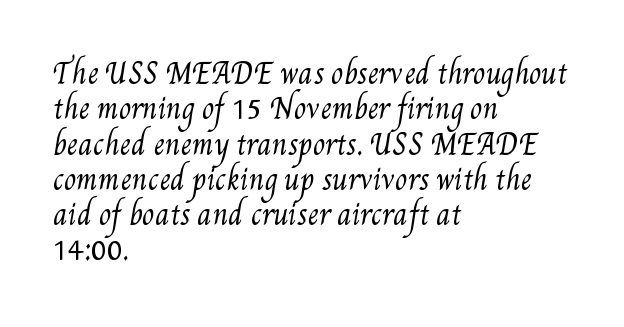
Q: Is the text bold? A: No.
Q: Is the text underlined? A: No.
Q: How is the paragraph aligned? A: Left-aligned.
Q: Is the spacing between letters normal or unusually wide? A: Normal.
Q: Is the spacing between lines tight, normal or loose? A: Normal.
Q: Width (condensed, normal, or wide)? A: Condensed.
Q: Stroke contrast? A: Medium.
Q: x-height? A: Small.
Q: Monospaced? A: No.
